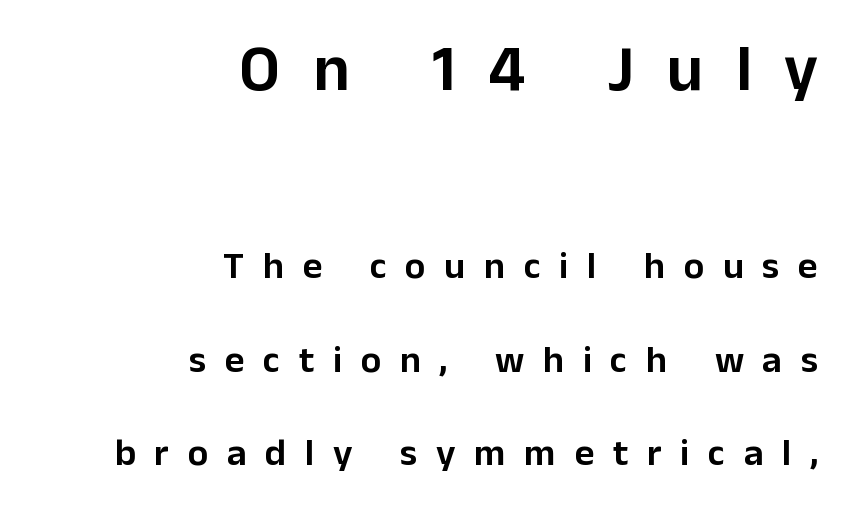
The image shows 66 px sans-serif type, upright; set right-aligned, loose line spacing (2.46x), unusually wide letter spacing (+0.49 em), not underlined; the first (top) block is 1.74x larger; low stroke contrast and a medium x-height.
